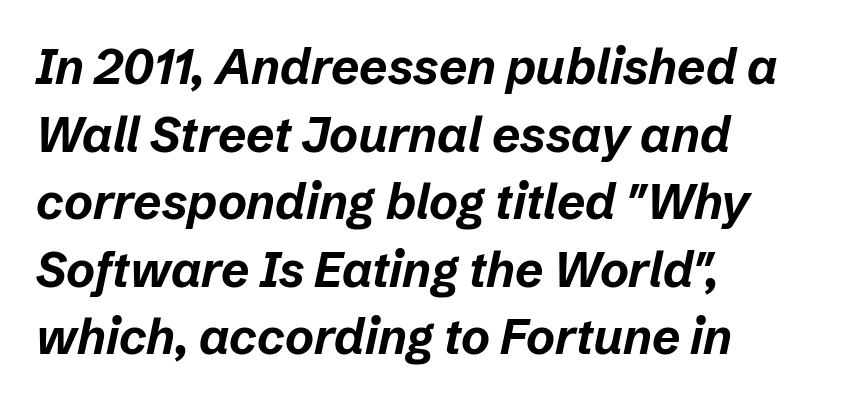
The typesetter chose a ragged-right arrangement here. A typesetter would mark this as italic. The rendering uses a moderate line-height, typical for paragraphs. The strip under each line holds only bare page.
